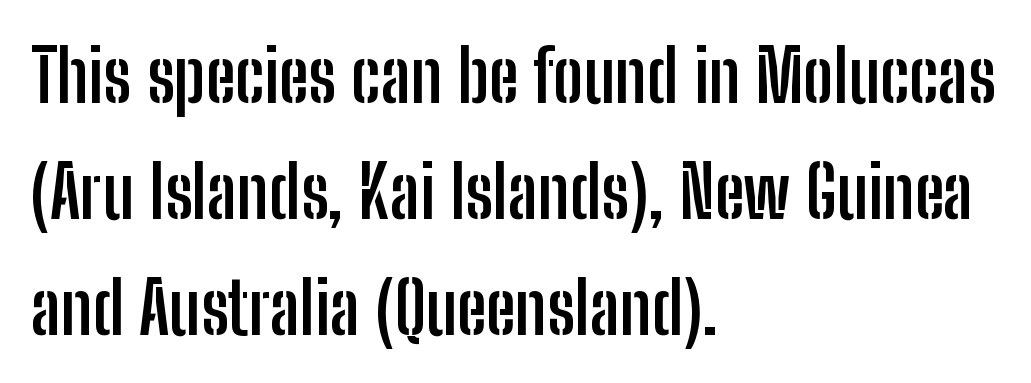
The foot of each line stays bare and open. Looks like regular typesetting: each glyph gets only the width it needs. Glyph-to-glyph distance matches everyday printed text. The typesetter chose a ragged-right arrangement here. These lines were composed using upright roman letters.
